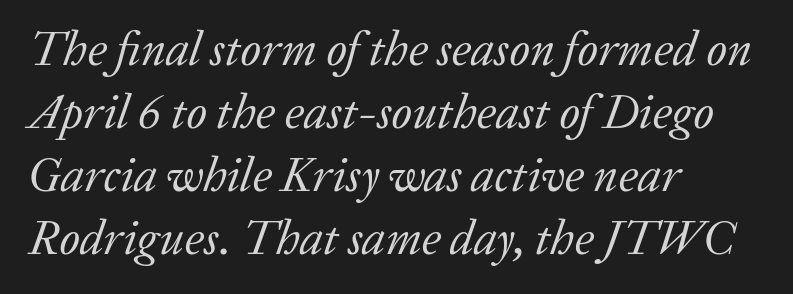
How would I describe the line gaps? Plain and ordinary. Default kerning and tracking; the words read as compact shapes. No heavy texture on the line: the type isn't bold. Alignment: flush left. A bare baseline throughout the passage.
